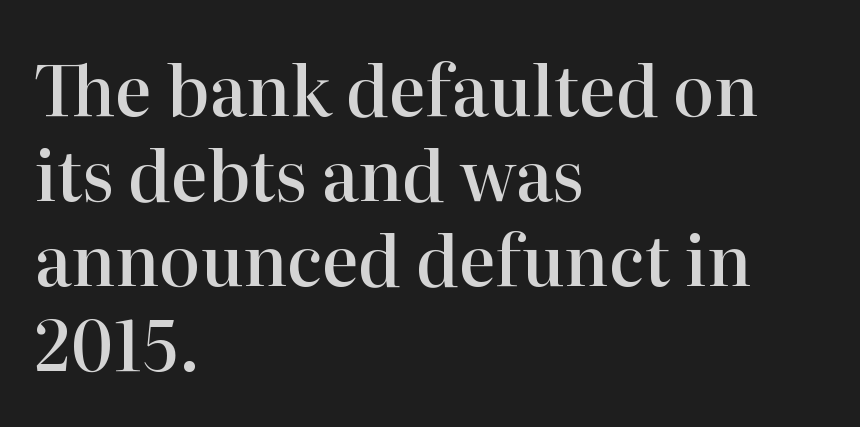
A typesetter would mark this as roman, not italic. Firm but not heavy-handed strokes: this text is semibold. This rendering features lettering with no underline. Look at the tracking — it's just the regular setting, nothing added. Here the designer chose a conventional face with non-uniform glyph widths. A student would call this left alignment; a typographer would say flush left, rag right.
